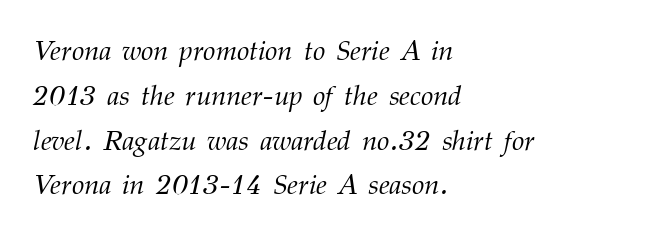
The image shows 28 px light serif type, italic (leaning right); set left-aligned, normal line spacing (1.6x), normal letter spacing, not underlined; medium stroke contrast and a medium x-height.
